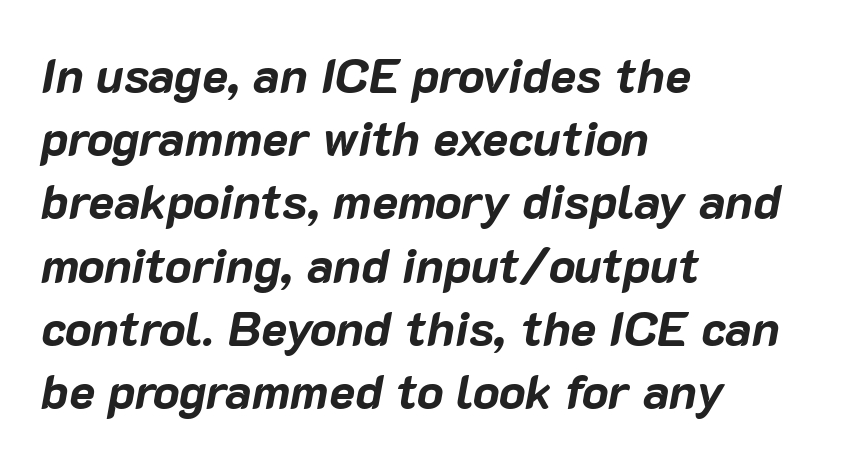
The image shows 49 px bold type, italic (leaning right); set left-aligned, normal line spacing (1.29x), normal letter spacing, not underlined; low stroke contrast and a medium x-height.
